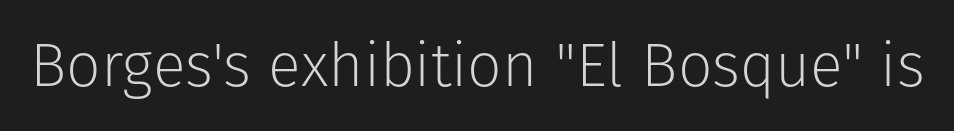
{"serif": "no", "italic": "no", "bold": "no", "weight": "light", "width": "normal", "stroke_contrast": "low", "x_height": "medium", "monospaced": "no", "underline": "no", "letter_spacing": "normal", "letter_spacing_em": 0.0, "glyph_px": 61}
